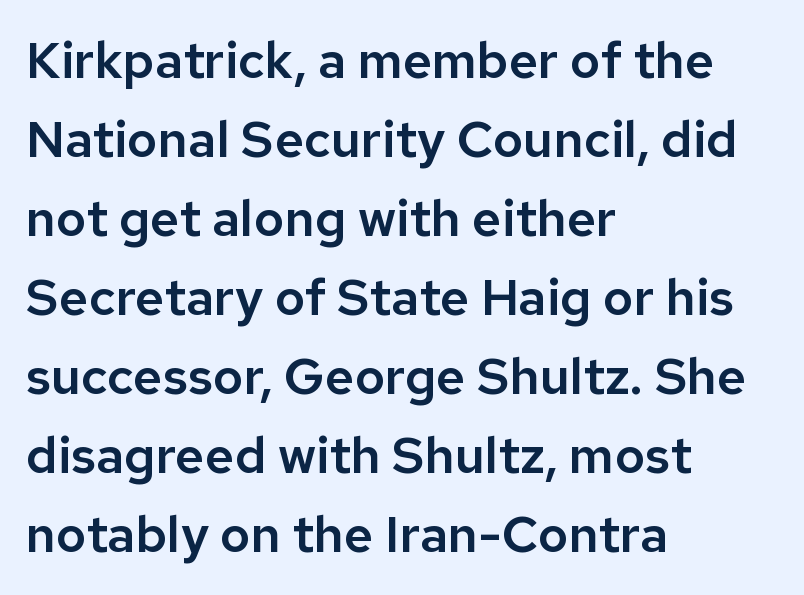
The image shows 51 px sans-serif type, upright; set left-aligned, normal line spacing (1.55x), normal letter spacing, not underlined; low stroke contrast and a medium x-height.
